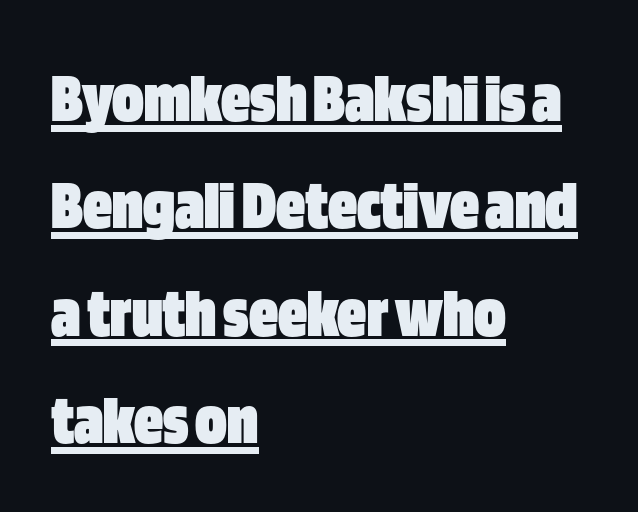
The image shows 72 px heavy, condensed sans-serif type, upright; set left-aligned, normal line spacing (1.49x), normal letter spacing, underlined; low stroke contrast and a large x-height.
